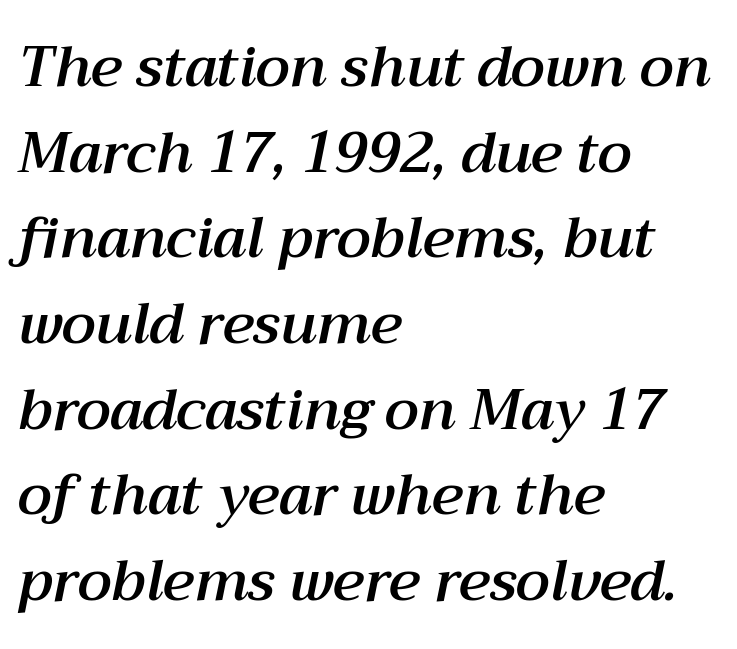
If you measured baseline to baseline, you'd find a middling distance. Quick note: italic. Descenders hang freely into open space. Think of a printed novel: that variable character pitch is what you see here.
